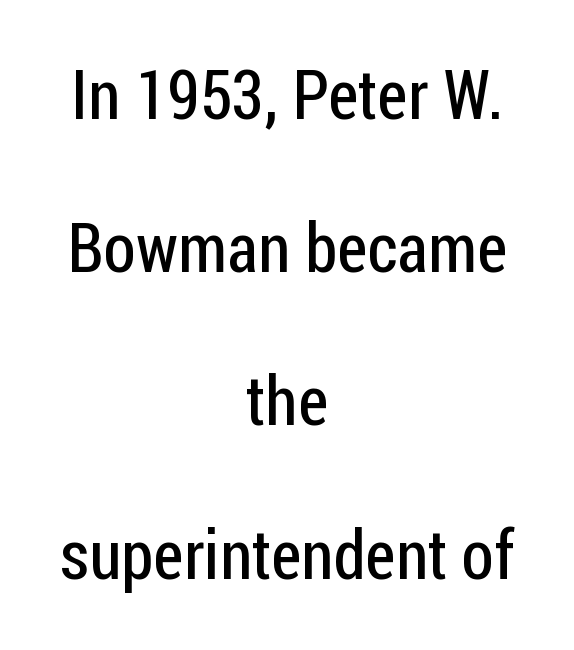
{"serif": "no", "italic": "no", "bold": "no", "weight": "regular", "width": "condensed", "stroke_contrast": "low", "x_height": "medium", "monospaced": "no", "underline": "no", "align": "center", "line_spacing": "loose", "line_spacing_ratio": 2.22, "letter_spacing": "normal", "letter_spacing_em": 0.0, "glyph_px": 69}
